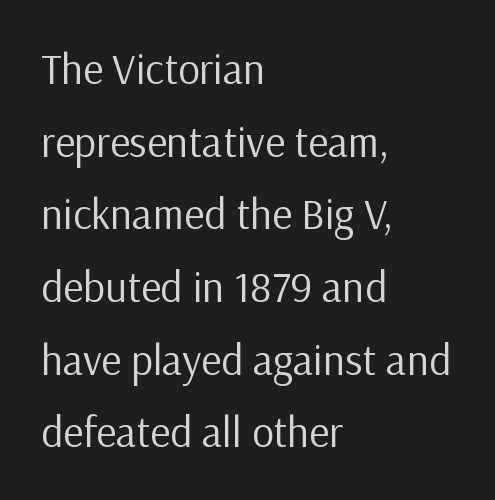
{"serif": "no", "italic": "no", "bold": "no", "weight": "regular", "width": "normal", "stroke_contrast": "low", "x_height": "medium", "monospaced": "no", "underline": "no", "align": "left", "line_spacing": "normal", "line_spacing_ratio": 1.69, "letter_spacing": "normal", "letter_spacing_em": 0.0, "glyph_px": 43}
